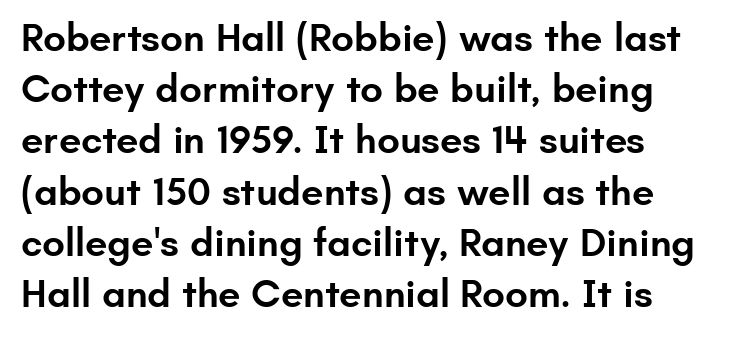
Firm but not heavy-handed strokes: this text is semibold. A normal amount of white space separates one row of letters from the next. Nothing sits at the stroke ends, so this counts as sans-serif. In terms of posture, this sample is upright. If you drew a ruler down the left edge, every line would touch it.
